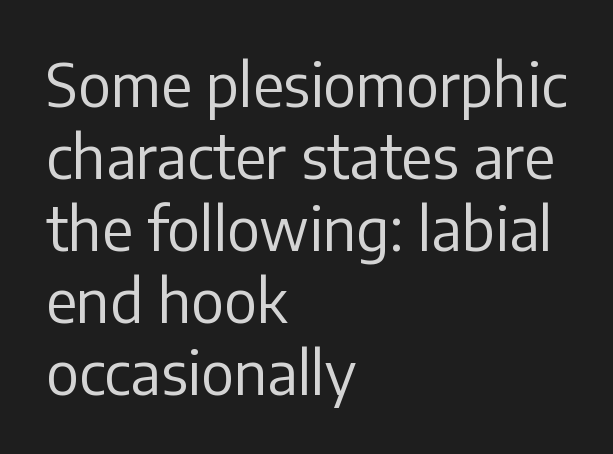
Nobody touched the tracking dial on this one. No extra ink here — the face is not bold. Does the type have serifs? No, each stem ends abruptly. Is there any slant? The stems are plumb.
